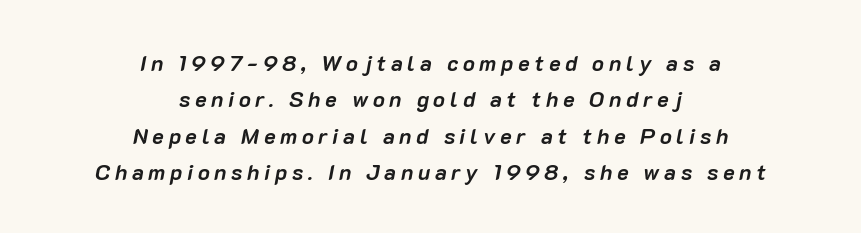
Pretty heavy lettering here — definitely bold. Regular leading. You could only call the tracking loose — the letters float apart. This is oblique type, the kind used for emphasis or titles. Lines of text with bare space underneath. One-word summary of the alignment: center.
